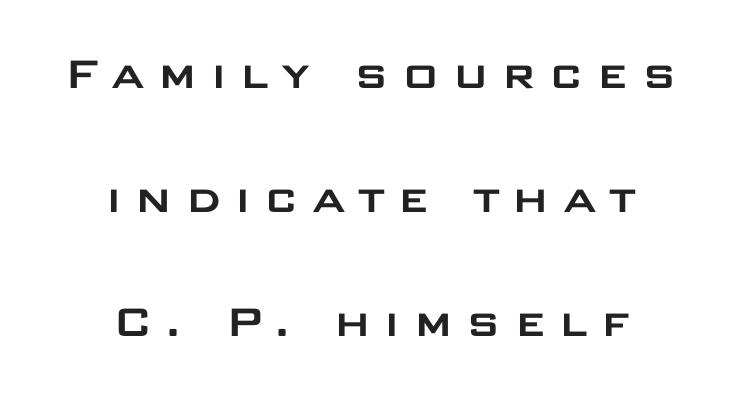
{"serif": "no", "italic": "no", "width": "wide", "stroke_contrast": "low", "x_height": "large", "monospaced": "no", "underline": "no", "align": "center", "line_spacing": "loose", "line_spacing_ratio": 2.43, "letter_spacing": "wide", "letter_spacing_em": 0.23, "glyph_px": 51}
